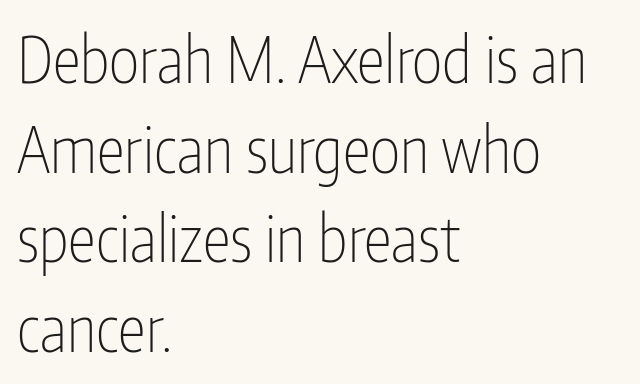
Q: Is the text bold? A: No.
Q: Is the text italic (slanted)? A: No, it is upright.
Q: Is the typeface a serif or a sans-serif typeface? A: Sans-serif.
Q: Is the text underlined? A: No.
Q: How is the paragraph aligned? A: Left-aligned.
Q: Is the spacing between letters normal or unusually wide? A: Normal.
Q: Is the spacing between lines tight, normal or loose? A: Normal.
Q: Width (condensed, normal, or wide)? A: Condensed.
Q: Stroke contrast? A: Low.
Q: x-height? A: Medium.
Q: Monospaced? A: No.
